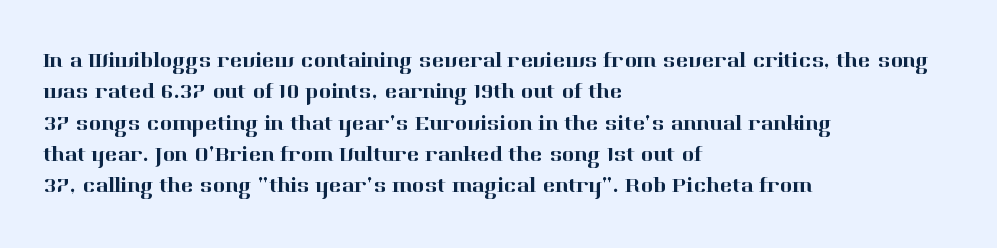
{"italic": "no", "underline": "no", "align": "left", "line_spacing": "normal", "line_spacing_ratio": 1.49, "letter_spacing": "normal", "letter_spacing_em": 0.0, "glyph_px": 21}
